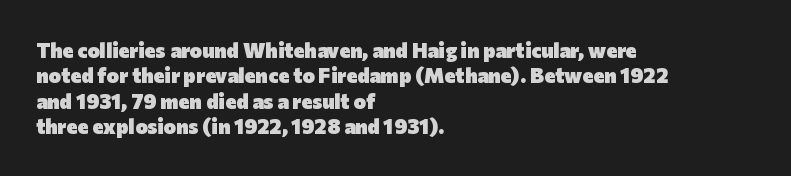
{"italic": "no", "bold": "yes", "underline": "no", "align": "left", "line_spacing_ratio": 1.21, "letter_spacing": "normal", "letter_spacing_em": 0.0, "glyph_px": 21}
